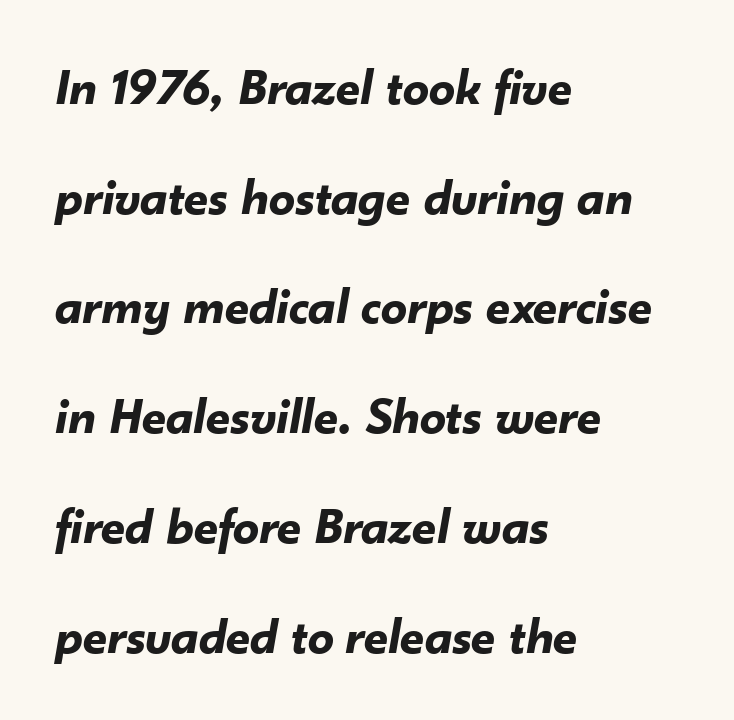
Q: Is the text bold? A: Yes.
Q: Is the text italic (slanted)? A: Yes, it leans right by about 10 degrees.
Q: Is the text underlined? A: No.
Q: How is the paragraph aligned? A: Left-aligned.
Q: Is the spacing between letters normal or unusually wide? A: Normal.
Q: Is the spacing between lines tight, normal or loose? A: Loose.
Q: Width (condensed, normal, or wide)? A: Normal.
Q: Stroke contrast? A: Low.
Q: x-height? A: Small.
Q: Monospaced? A: No.
